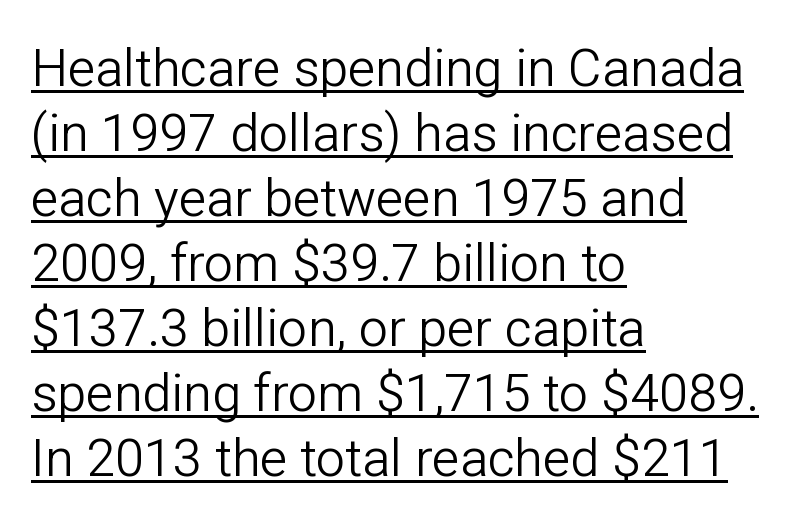
Stroke terminals: plain, sans-serif. Think of a printed novel: that variable character pitch is what you see here. Tracking here is standard; glyphs follow each other at the usual distance. Italic? Not at all — the glyphs are vertical. Reading down the block, your eye returns to a fixed left position each line.
